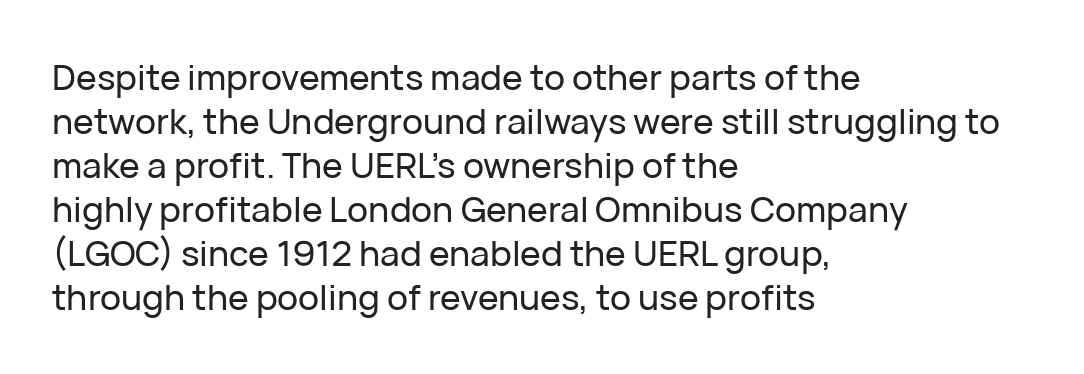
Q: Is the text italic (slanted)? A: No, it is upright.
Q: Is the typeface a serif or a sans-serif typeface? A: Sans-serif.
Q: Is the text underlined? A: No.
Q: How is the paragraph aligned? A: Left-aligned.
Q: Is the spacing between letters normal or unusually wide? A: Normal.
Q: Is the spacing between lines tight, normal or loose? A: Normal.
Q: Width (condensed, normal, or wide)? A: Normal.
Q: Stroke contrast? A: Low.
Q: x-height? A: Medium.
Q: Monospaced? A: No.
